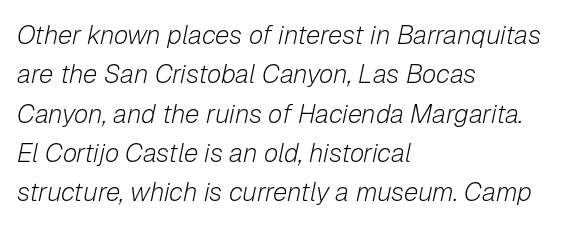
The image shows 26 px text type, italic (leaning right); set left-aligned, normal line spacing (1.51x), normal letter spacing, not underlined.
